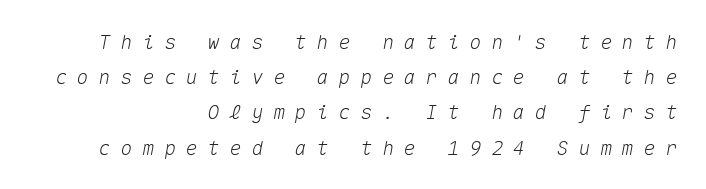
Emphasis-style slanted type is in use. Does the copy run flush right? Yes — the right margin is perfectly even. The letters are spread apart with noticeably loose tracking. Type without underlining.
